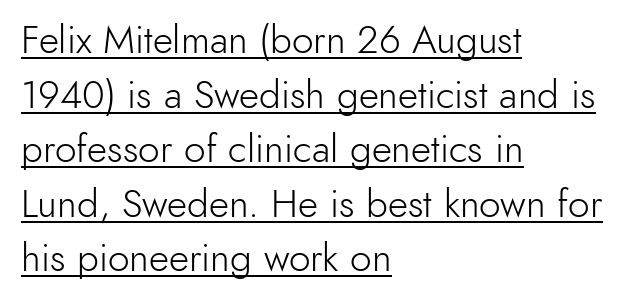
The image shows 39 px light sans-serif type, upright; set left-aligned, normal line spacing (1.4x), normal letter spacing, underlined; a small x-height.
